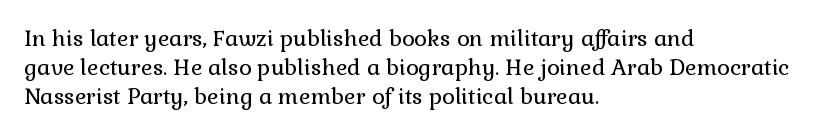
No extra ink here — the face is not bold. The ragged edge is on the right, which tells us the setting is flush left. Decoration check: the copy has no underline. Between one letter and the next there's only the usual sliver of space. No italicization has been applied; the sample stays upright. Successive baselines arrive at the customary interval.
